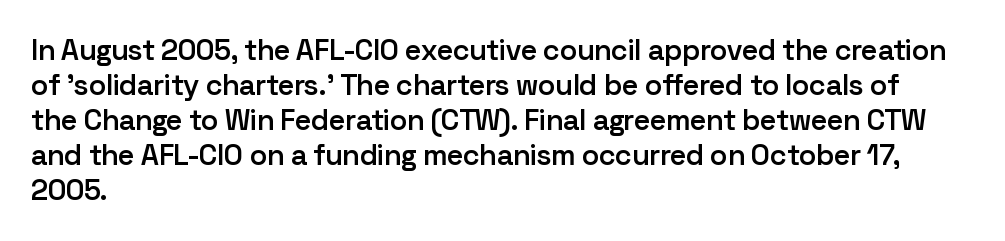
In terms of letterspacing, this is plain default setting. Looks like regular typesetting: each glyph gets only the width it needs. This sample uses a sans-serif face. The specimen reads as upright at a glance. Typeset ragged right — the left edge is the straight one. Type without underlining.
